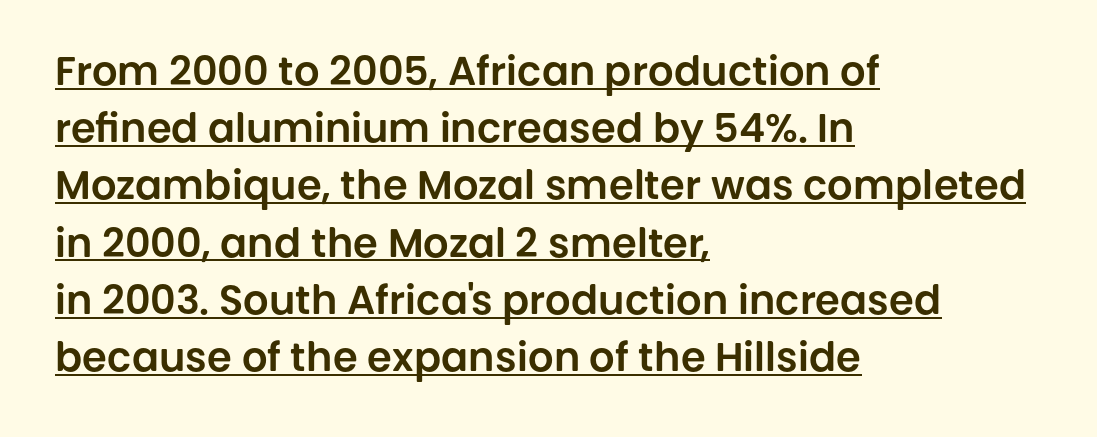
Q: Is the text italic (slanted)? A: No, it is upright.
Q: Is the typeface a serif or a sans-serif typeface? A: Sans-serif.
Q: Is the text underlined? A: Yes.
Q: How is the paragraph aligned? A: Left-aligned.
Q: Is the spacing between letters normal or unusually wide? A: Normal.
Q: Is the spacing between lines tight, normal or loose? A: Normal.
Q: Width (condensed, normal, or wide)? A: Normal.
Q: Stroke contrast? A: Low.
Q: x-height? A: Large.
Q: Monospaced? A: No.
